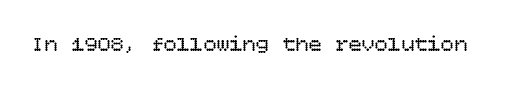
Q: Is the text bold? A: No.
Q: Is the text italic (slanted)? A: No, it is upright.
Q: Is the text underlined? A: No.
Q: Is the spacing between letters normal or unusually wide? A: Normal.
